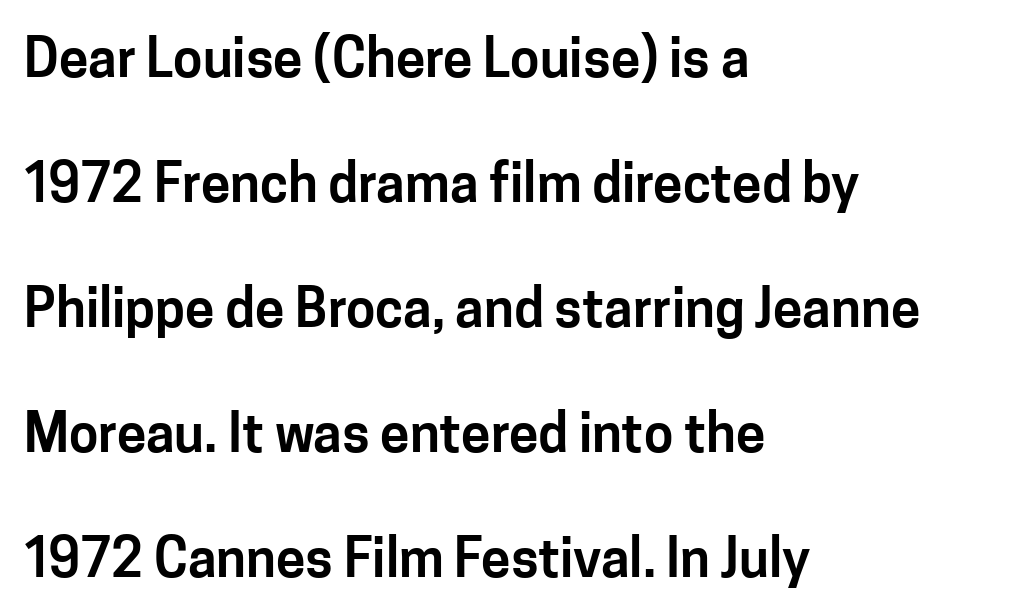
{"serif": "no", "italic": "no", "width": "normal", "stroke_contrast": "low", "x_height": "medium", "monospaced": "no", "underline": "no", "align": "left", "line_spacing": "loose", "line_spacing_ratio": 2.36, "letter_spacing": "normal", "letter_spacing_em": 0.0, "glyph_px": 53}
